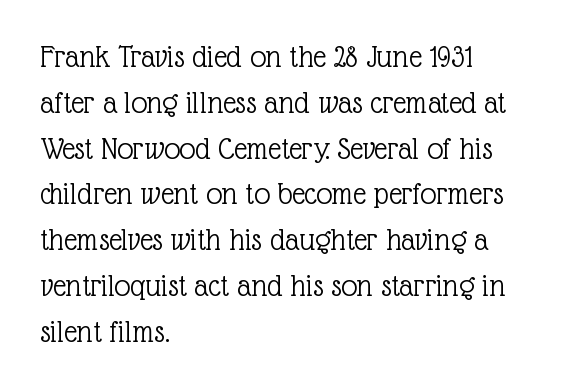
Q: Is the text bold? A: No.
Q: Is the text italic (slanted)? A: No, it is upright.
Q: Is the typeface a serif or a sans-serif typeface? A: Serif.
Q: Is the text underlined? A: No.
Q: How is the paragraph aligned? A: Left-aligned.
Q: Is the spacing between letters normal or unusually wide? A: Normal.
Q: Is the spacing between lines tight, normal or loose? A: Normal.
Q: Width (condensed, normal, or wide)? A: Normal.
Q: x-height? A: Medium.
Q: Monospaced? A: No.
